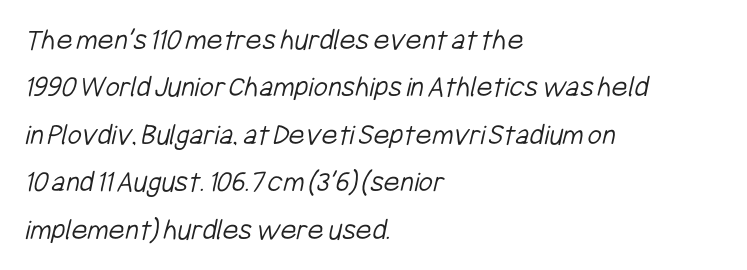
Q: Is the text bold? A: No.
Q: Is the typeface a serif or a sans-serif typeface? A: Sans-serif.
Q: Is the text underlined? A: No.
Q: How is the paragraph aligned? A: Left-aligned.
Q: Is the spacing between letters normal or unusually wide? A: Normal.
Q: Is the spacing between lines tight, normal or loose? A: Normal.
Q: Width (condensed, normal, or wide)? A: Condensed.
Q: Stroke contrast? A: Low.
Q: x-height? A: Medium.
Q: Monospaced? A: No.
